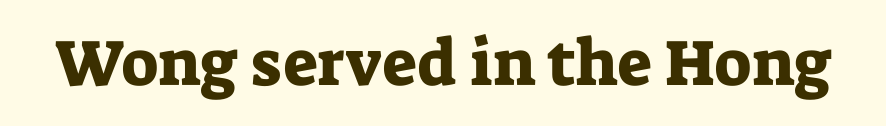
The image shows 65 px serif type, upright; set normal letter spacing, not underlined; low stroke contrast and a medium x-height.
